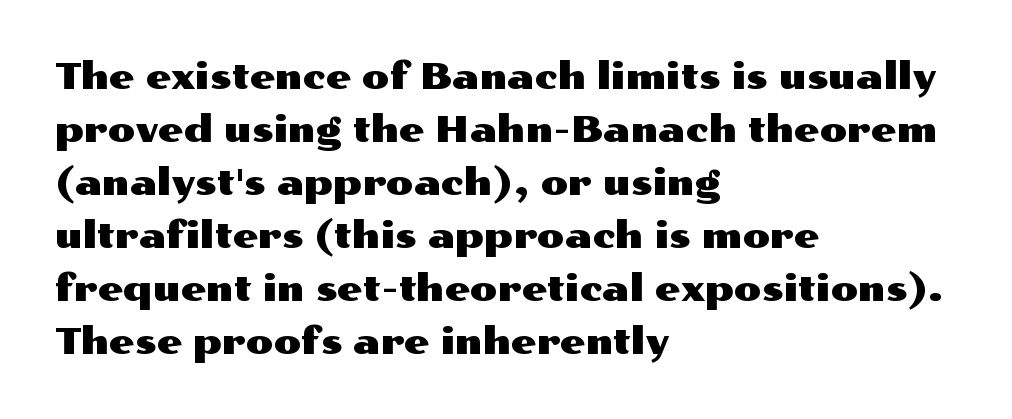
This is roman type, the default non-slanted kind. How would I describe the line gaps? Plain and ordinary. Underlining? Definitely not there. Nothing sits at the stroke ends, so this counts as sans-serif. Each line starts at the same left margin while the right side varies. You could call the tracking neutral — neither tight nor loose.
